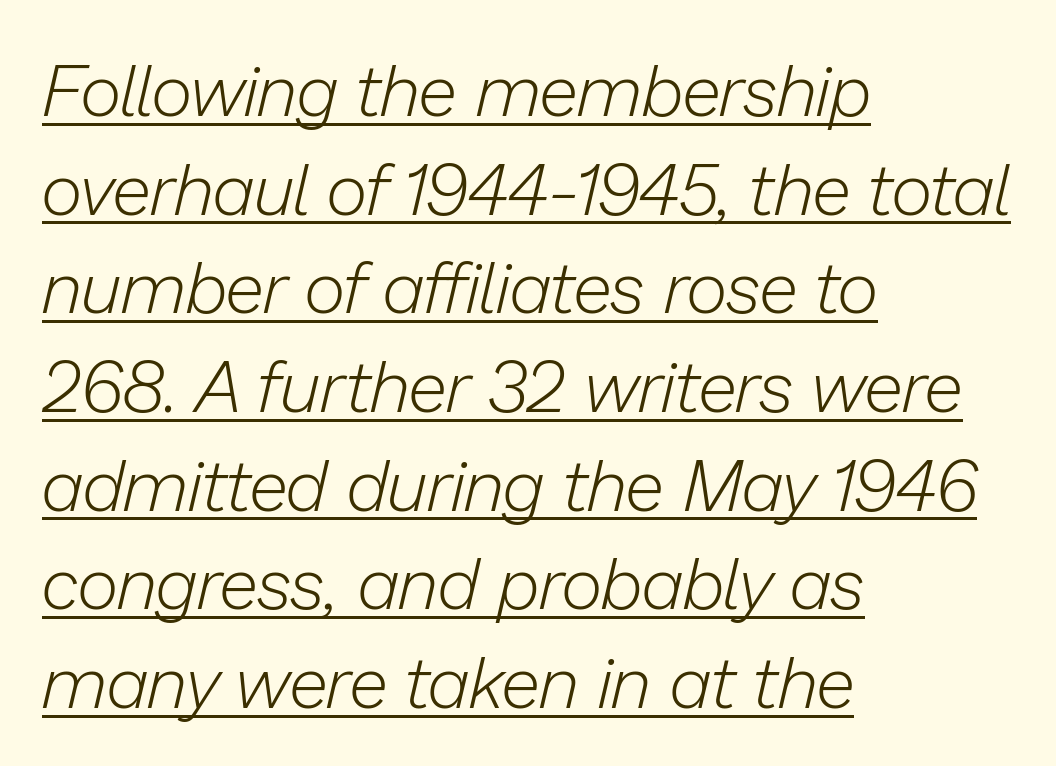
Q: Is the text bold? A: No.
Q: Is the text italic (slanted)? A: Yes, it leans right by about 13 degrees.
Q: Is the text underlined? A: Yes.
Q: How is the paragraph aligned? A: Left-aligned.
Q: Is the spacing between letters normal or unusually wide? A: Normal.
Q: Is the spacing between lines tight, normal or loose? A: Normal.
Q: Width (condensed, normal, or wide)? A: Normal.
Q: Stroke contrast? A: Low.
Q: x-height? A: Medium.
Q: Monospaced? A: No.
